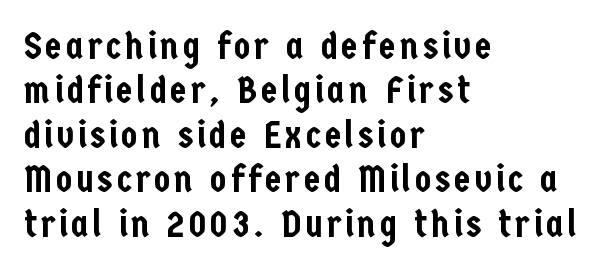
{"serif": "no", "italic": "no", "width": "condensed", "stroke_contrast": "low", "x_height": "medium", "monospaced": "no", "underline": "no", "align": "left", "line_spacing_ratio": 1.17, "glyph_px": 38}
